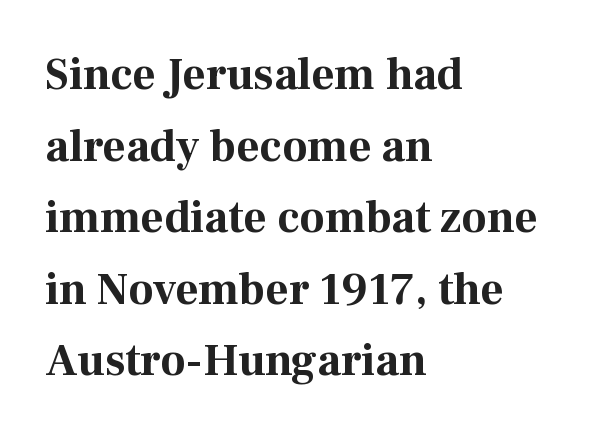
Q: Is the text bold? A: Yes.
Q: Is the text italic (slanted)? A: No, it is upright.
Q: Is the typeface a serif or a sans-serif typeface? A: Serif.
Q: Is the text underlined? A: No.
Q: How is the paragraph aligned? A: Left-aligned.
Q: Is the spacing between letters normal or unusually wide? A: Normal.
Q: Is the spacing between lines tight, normal or loose? A: Normal.
Q: Width (condensed, normal, or wide)? A: Normal.
Q: Stroke contrast? A: Medium.
Q: x-height? A: Medium.
Q: Monospaced? A: No.
